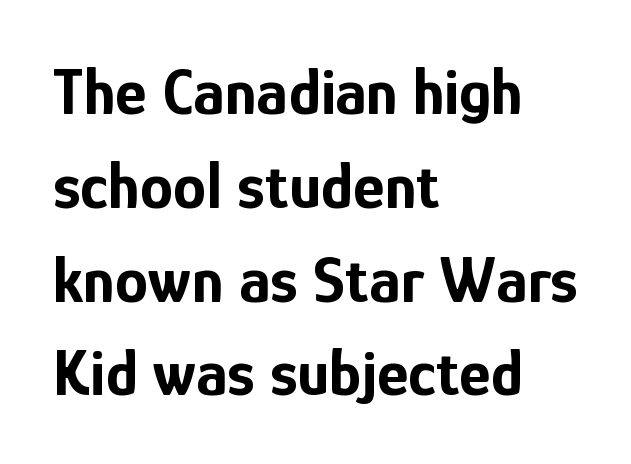
The image shows 67 px bold, condensed sans-serif type, upright; set left-aligned, normal line spacing (1.4x), normal letter spacing, not underlined; low stroke contrast and a medium x-height.
